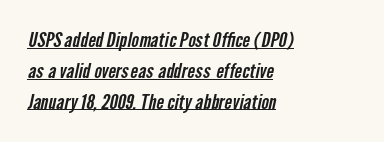
Short and long lines alike share a common starting point at left. The sample's only ornament is a line tracing under the words. The rows are spaced the way most documents space them. Compared with typical body copy, the letter spacing here is the same.
